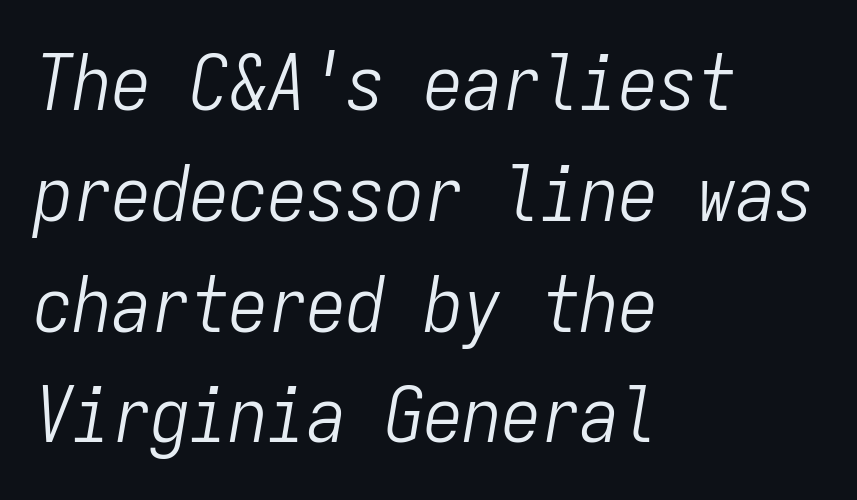
The image shows 78 px light, condensed type, italic (leaning right), monospaced; set left-aligned, normal line spacing (1.42x), normal letter spacing, not underlined; low stroke contrast and a medium x-height.
